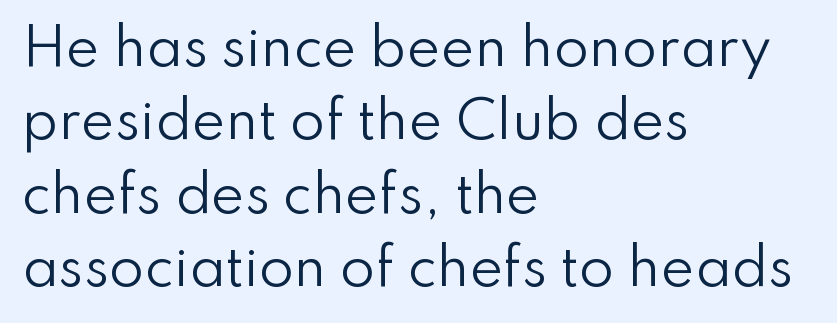
Standard letterfit; no display-style spreading of the glyphs. Line starts are locked; line ends wander. Note: no serifs on the glyphs. This sample uses an upright cut, with every glyph sitting square on the baseline. The strokes carry an ordinary text weight at most. Quick note: underline off.
